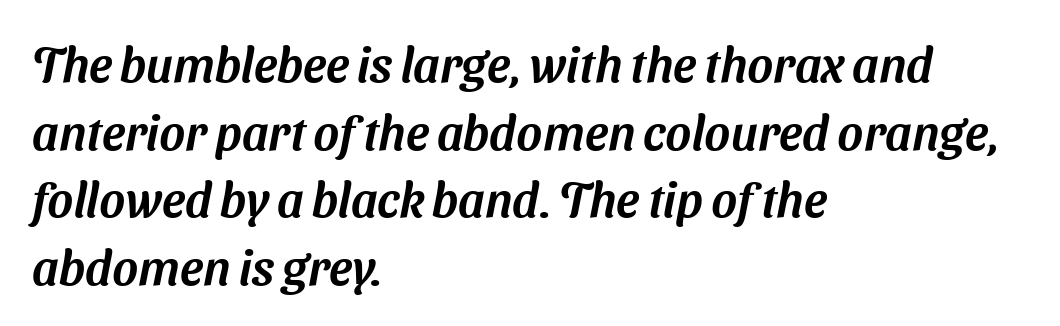
The characters display no serif detailing; their extremities are plain. Words float on clear page, feet unadorned. Visually the block forms a straight wall on the left and a jagged coastline on the right. The passage shown stacks its lines at a standard gap. Is this a fixed-width face? No — the glyphs have proportional, varying widths. Each word holds together tightly as a unit, with standard inter-letter gaps.
